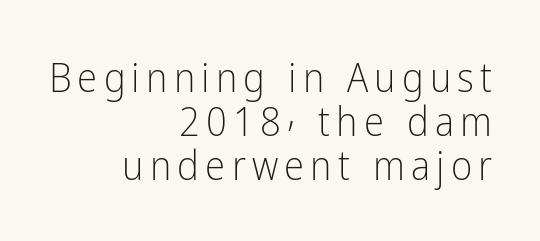
{"serif": "no", "italic": "no", "bold": "no", "weight": "light", "width": "condensed", "stroke_contrast": "low", "x_height": "medium", "monospaced": "no", "underline": "no", "align": "right", "line_spacing": "tight", "line_spacing_ratio": 1.07, "glyph_px": 41}
